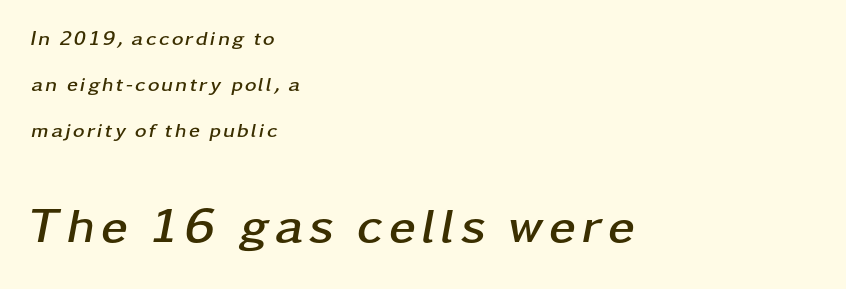
The image shows 49 px semibold, wide type, italic (leaning right); set left-aligned, loose line spacing (2.29x), not underlined; the second (bottom) block is 2.45x larger; low stroke contrast and a medium x-height.
